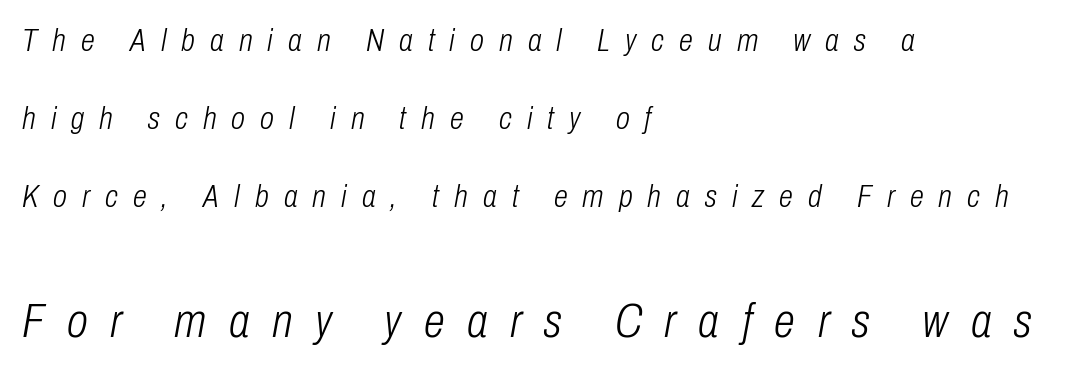
The face used here is rendered with a markedly widened letterfit. Stems and bowls with no extra thickness — not bold. Airy leading. An italicized treatment has been applied to the whole sample. Block two is the big one; block one sits smaller above it. Notice how the passage keeps a crisp vertical edge on the left only.
